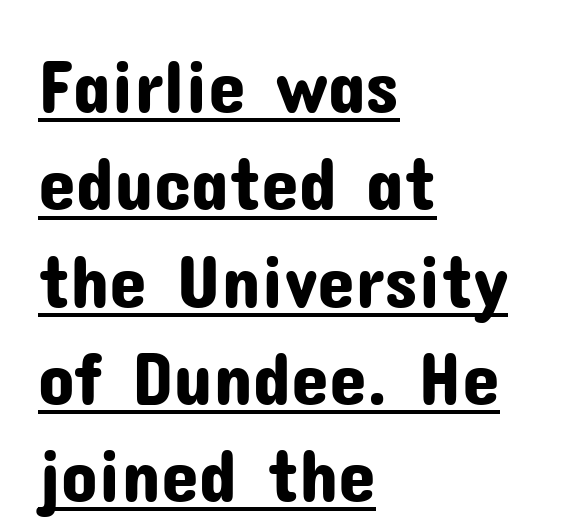
Q: Is the text italic (slanted)? A: No, it is upright.
Q: Is the typeface a serif or a sans-serif typeface? A: Sans-serif.
Q: Is the text underlined? A: Yes.
Q: How is the paragraph aligned? A: Left-aligned.
Q: Is the spacing between letters normal or unusually wide? A: Normal.
Q: Is the spacing between lines tight, normal or loose? A: Normal.
Q: Width (condensed, normal, or wide)? A: Normal.
Q: Stroke contrast? A: Low.
Q: x-height? A: Medium.
Q: Monospaced? A: No.
